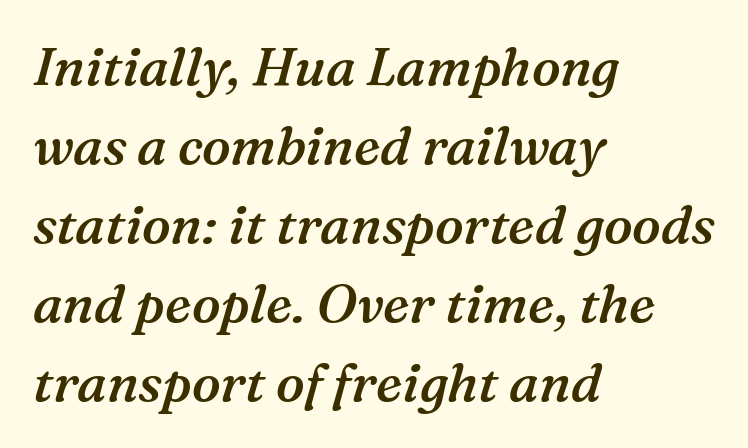
Horizontally, the lines are justified to the leading edge only. What weight is shown? A semibold, between regular and bold. Vertically, the passage feels balanced, rows spaced as you'd expect. Proportional: the letters do not fall into vertical columns. The designer went with a serif here, giving each stem small feet.
